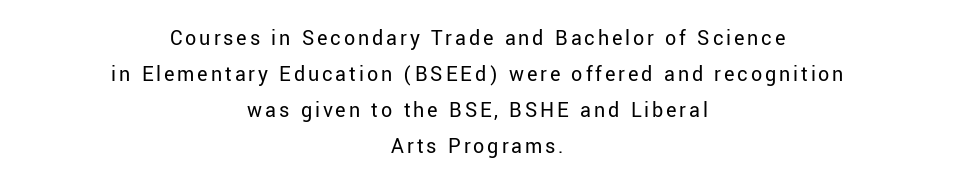
{"italic": "no", "bold": "no", "underline": "no", "align": "center", "line_spacing": "normal", "line_spacing_ratio": 1.64, "glyph_px": 22}
